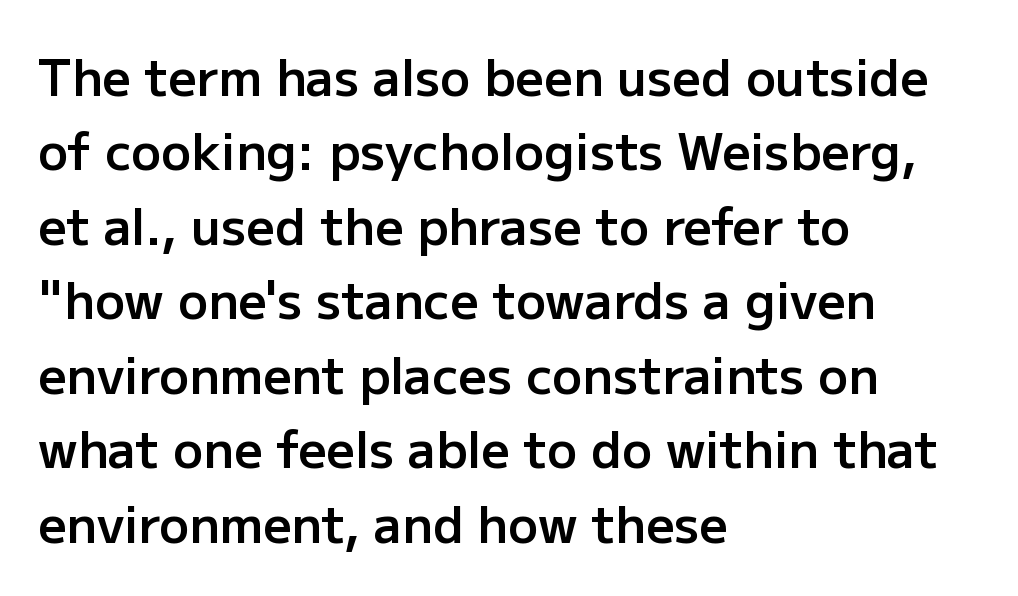
Underlining? Definitely not there. Do the characters align in a grid? No, the font is proportional. If you measured baseline to baseline, you'd find a middling distance. Firm but not heavy-handed strokes: this text is semibold. Rendered with straight, roman letterforms. This sample uses a sans-serif face.
